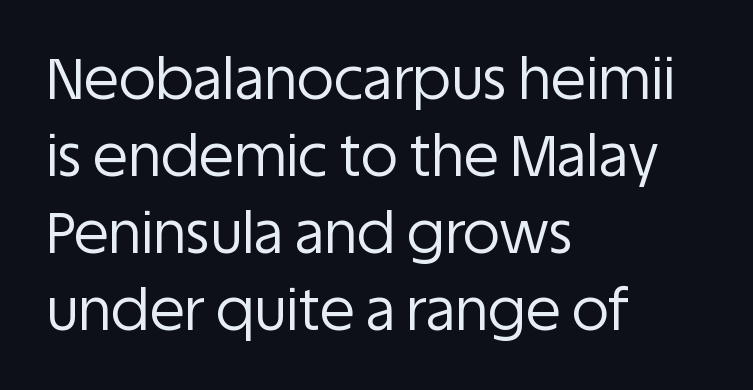
The image shows 57 px regular-weight sans-serif type, upright; set left-aligned, normal line spacing (1.35x), normal letter spacing, not underlined; low stroke contrast and a large x-height.
